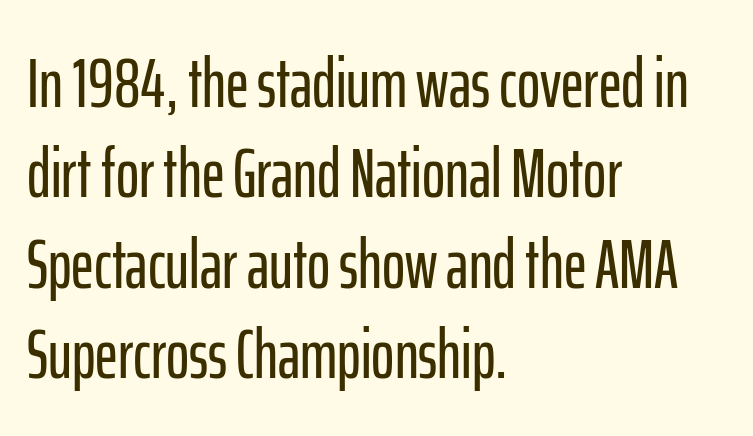
The image shows 70 px condensed sans-serif type, upright; set left-aligned, normal line spacing (1.29x), normal letter spacing, not underlined; low stroke contrast and a medium x-height.
